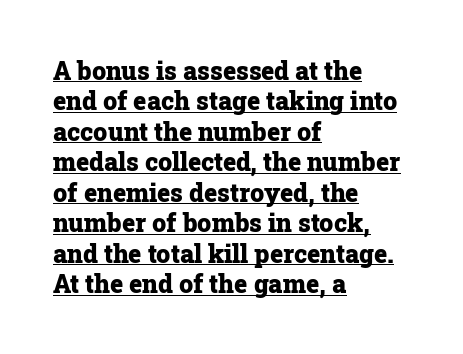
Q: Is the text bold? A: Yes.
Q: Is the text italic (slanted)? A: No, it is upright.
Q: Is the text underlined? A: Yes.
Q: How is the paragraph aligned? A: Left-aligned.
Q: Is the spacing between letters normal or unusually wide? A: Normal.
